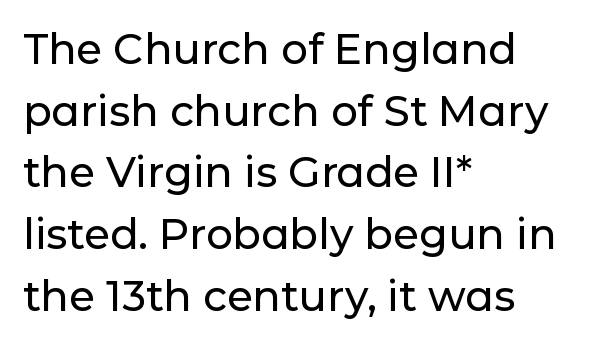
Q: Is the text italic (slanted)? A: No, it is upright.
Q: Is the typeface a serif or a sans-serif typeface? A: Sans-serif.
Q: Is the text underlined? A: No.
Q: How is the paragraph aligned? A: Left-aligned.
Q: Is the spacing between letters normal or unusually wide? A: Normal.
Q: Is the spacing between lines tight, normal or loose? A: Normal.
Q: Width (condensed, normal, or wide)? A: Normal.
Q: Stroke contrast? A: Low.
Q: x-height? A: Medium.
Q: Monospaced? A: No.
